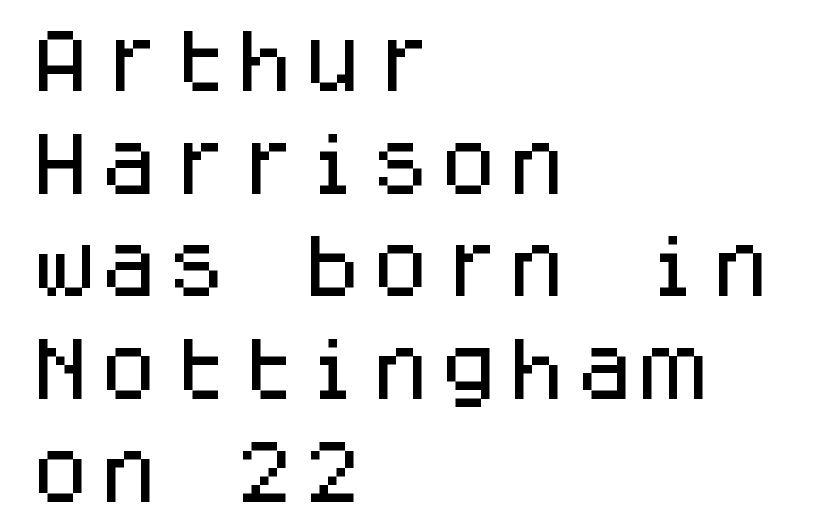
{"serif": "no", "italic": "no", "width": "normal", "stroke_contrast": "low", "x_height": "large", "monospaced": "yes", "underline": "no", "align": "left", "line_spacing": "normal", "line_spacing_ratio": 1.51, "letter_spacing": "normal", "letter_spacing_em": 0.0, "glyph_px": 68}
